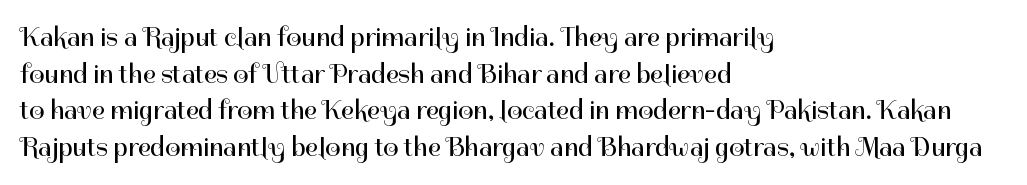
Reading down the block, your eye returns to a fixed left position each line. Do the letters lean? They stand straight. The strip under each line holds only bare page. Bold? No — there's no thickening of the strokes. Line spacing here is normal. Glyph-to-glyph distance matches everyday printed text.
